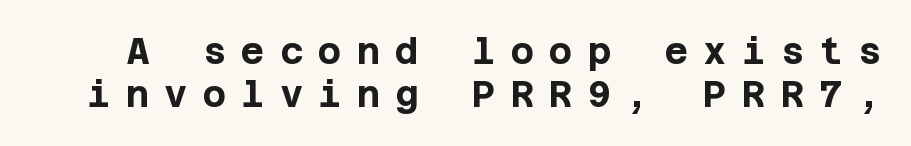
Italic: no, the glyphs are upright roman. Thick stems and heavy bowls — unmistakably bold. The area under the type is left untouched. Unlike a traditional serif, this face leaves its strokes unadorned. The tracking jumps out immediately: characters are airy and widely separated.
